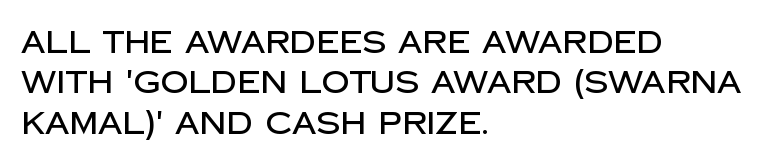
{"serif": "no", "italic": "no", "width": "normal", "stroke_contrast": "low", "x_height": "large", "monospaced": "no", "underline": "no", "align": "left", "line_spacing": "normal", "line_spacing_ratio": 1.3, "letter_spacing": "normal", "letter_spacing_em": 0.0, "glyph_px": 31}
